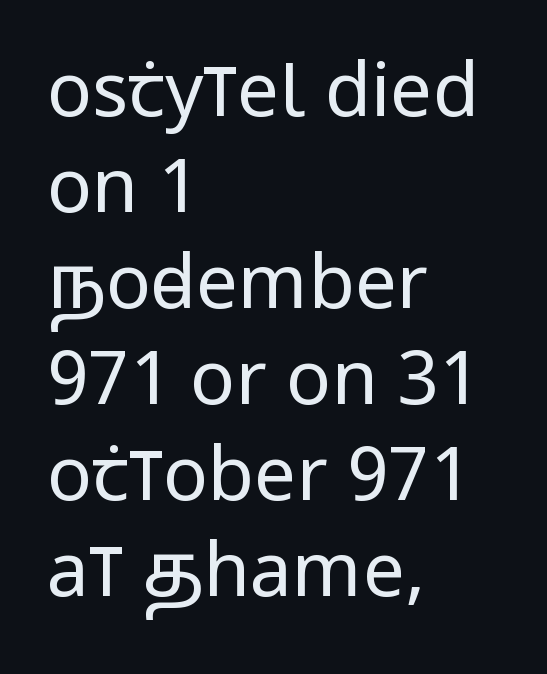
Q: Is the text bold? A: No.
Q: Is the text italic (slanted)? A: No, it is upright.
Q: Is the typeface a serif or a sans-serif typeface? A: Sans-serif.
Q: Is the text underlined? A: No.
Q: How is the paragraph aligned? A: Left-aligned.
Q: Is the spacing between letters normal or unusually wide? A: Normal.
Q: Is the spacing between lines tight, normal or loose? A: Normal.
Q: Width (condensed, normal, or wide)? A: Condensed.
Q: Stroke contrast? A: Low.
Q: x-height? A: Large.
Q: Monospaced? A: No.
